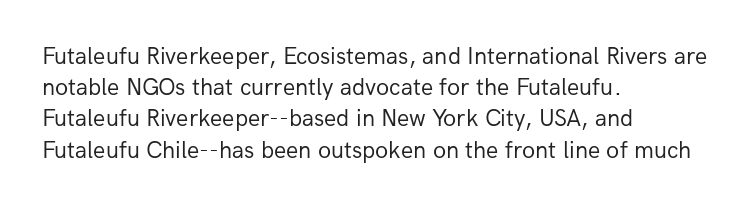
The image shows 24 px text type, upright; set left-aligned, normal line spacing (1.3x), normal letter spacing, not underlined.
